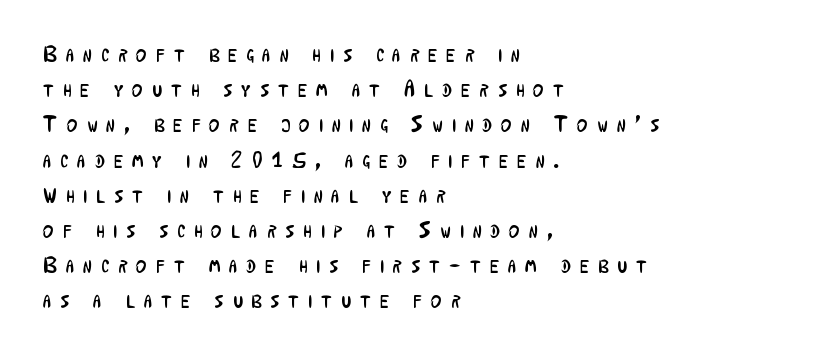
The image shows 23 px text type, upright; set left-aligned, normal line spacing (1.53x), unusually wide letter spacing (+0.4 em), not underlined.
